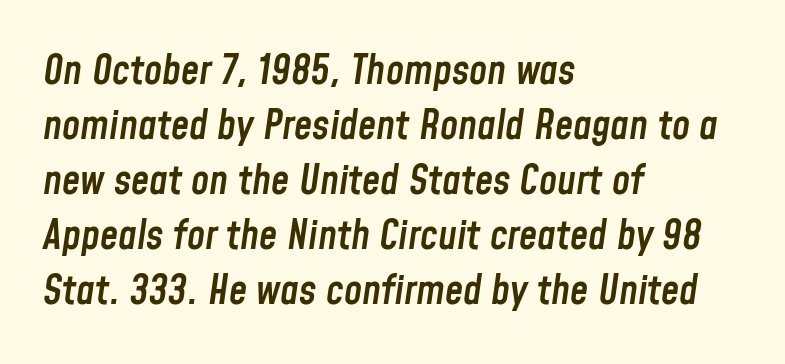
The image shows 41 px semibold, condensed type, italic (leaning right); set left-aligned, normal line spacing (1.34x), normal letter spacing, not underlined; low stroke contrast and a medium x-height.
